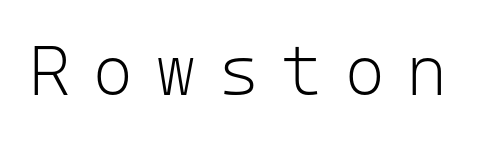
No chunkiness to these letters — they're not bold. Looks like terminal output: every glyph gets an equal slot. These lines are composed in type without serifs. The lettering holds an erect, upright posture throughout. Short note: letters widely spaced. Each row of text sits above clean, open space.
